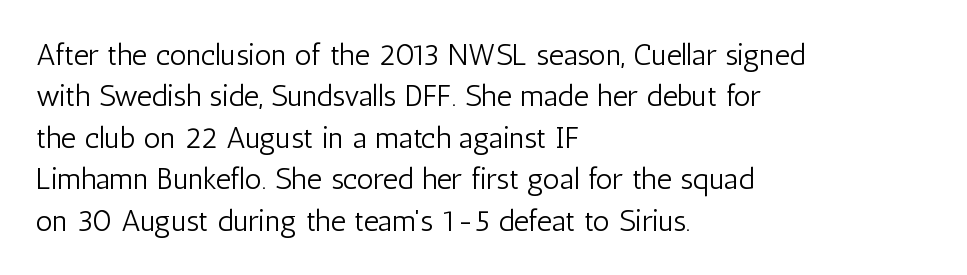
{"serif": "no", "italic": "no", "bold": "no", "weight": "light", "width": "condensed", "stroke_contrast": "low", "x_height": "medium", "monospaced": "no", "underline": "no", "align": "left", "line_spacing": "normal", "line_spacing_ratio": 1.38, "letter_spacing": "normal", "letter_spacing_em": 0.0, "glyph_px": 30}
